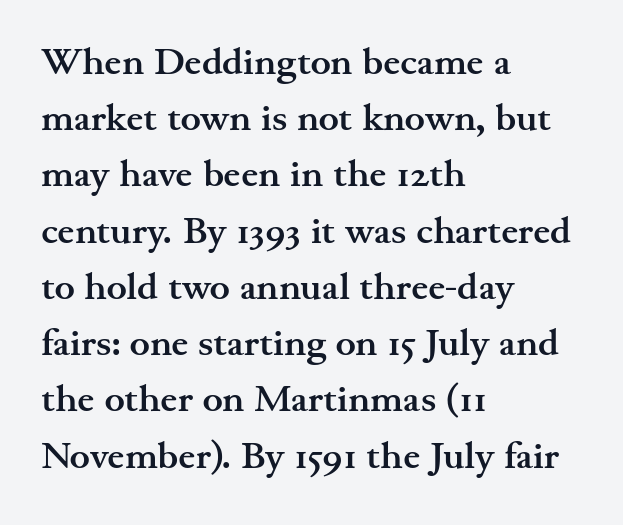
The glyphs in this specimen are seriffed. This is heavy type, rendered in bold. These lines are set flush left with a ragged right edge. The string is rendered with underlining switched off.
